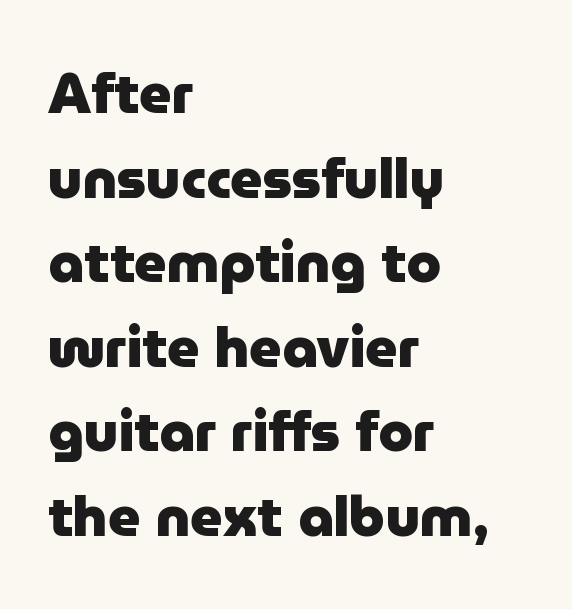
{"serif": "no", "italic": "no", "bold": "yes", "weight": "heavy", "width": "normal", "stroke_contrast": "low", "x_height": "medium", "monospaced": "no", "underline": "no", "align": "left", "line_spacing": "normal", "line_spacing_ratio": 1.51, "letter_spacing": "normal", "letter_spacing_em": 0.0, "glyph_px": 56}
